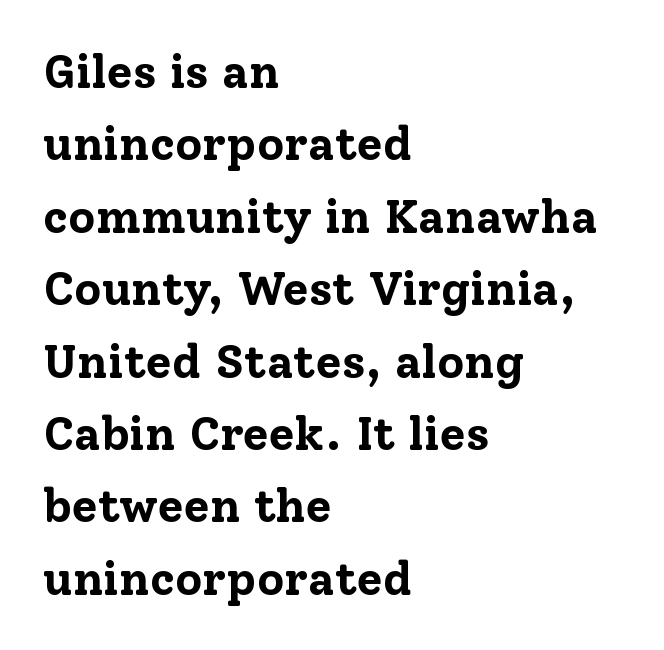
The leading is moderate, giving the passage an even texture. You could call the tracking neutral — neither tight nor loose. The letters stand straight up with perfectly vertical stems. Is this a fixed-width face? No — the glyphs have proportional, varying widths. Beneath every word, the page is bare. The passage shown is emphatically bold.
